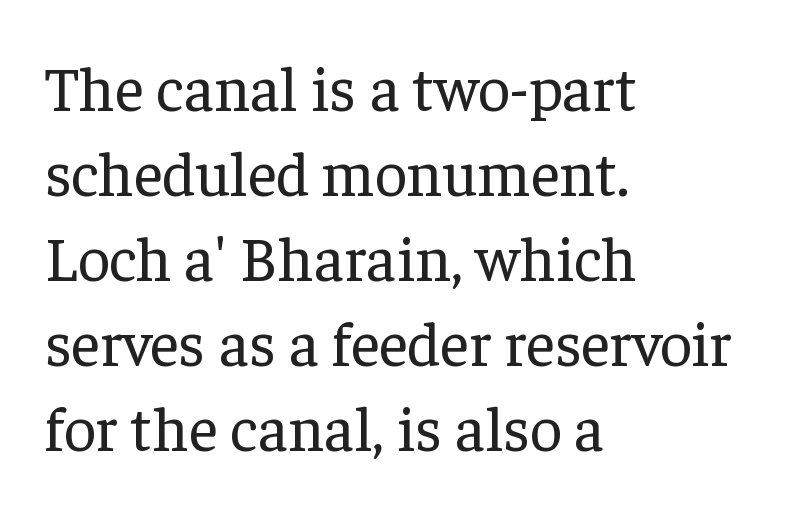
The image shows 63 px regular-weight serif type, upright; set left-aligned, normal line spacing (1.35x), normal letter spacing, not underlined; low stroke contrast and a medium x-height.
